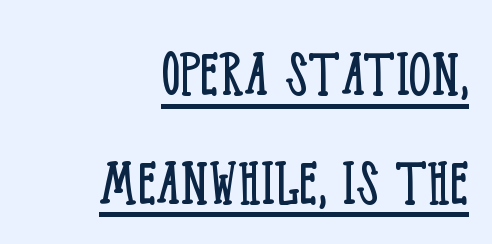
{"serif": "yes", "italic": "no", "bold": "no", "weight": "light", "width": "condensed", "stroke_contrast": "low", "x_height": "large", "monospaced": "no", "underline": "yes", "align": "right", "line_spacing": "normal", "line_spacing_ratio": 1.51, "letter_spacing": "normal", "letter_spacing_em": 0.0, "glyph_px": 72}
